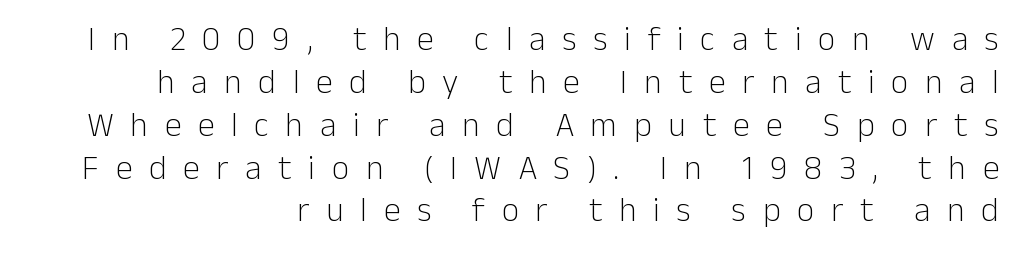
{"serif": "no", "italic": "no", "bold": "no", "weight": "light", "width": "normal", "stroke_contrast": "low", "x_height": "medium", "monospaced": "no", "underline": "no", "align": "right", "line_spacing": "normal", "line_spacing_ratio": 1.26, "letter_spacing": "wide", "letter_spacing_em": 0.49, "glyph_px": 34}
